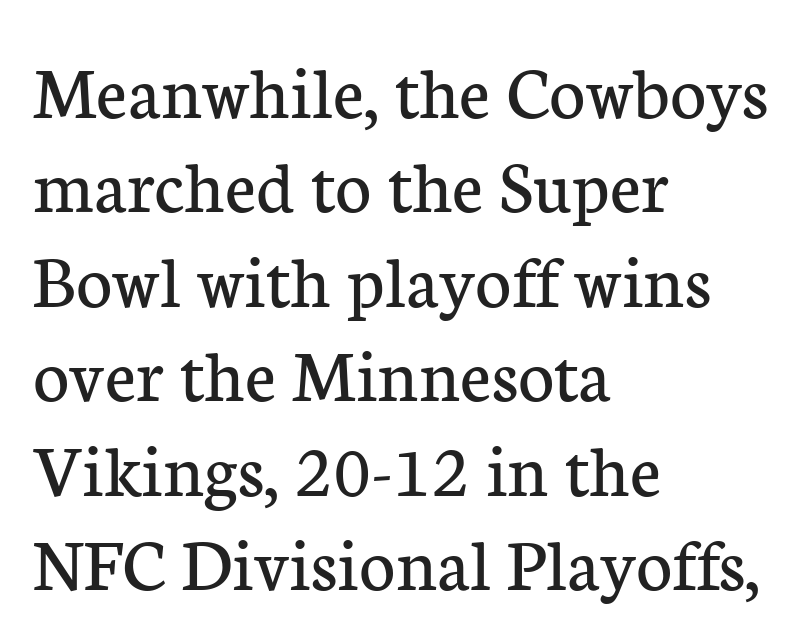
{"serif": "yes", "italic": "no", "bold": "no", "weight": "regular", "width": "normal", "stroke_contrast": "low", "x_height": "medium", "monospaced": "no", "underline": "no", "align": "left", "line_spacing_ratio": 1.21, "letter_spacing": "normal", "letter_spacing_em": 0.0, "glyph_px": 78}
